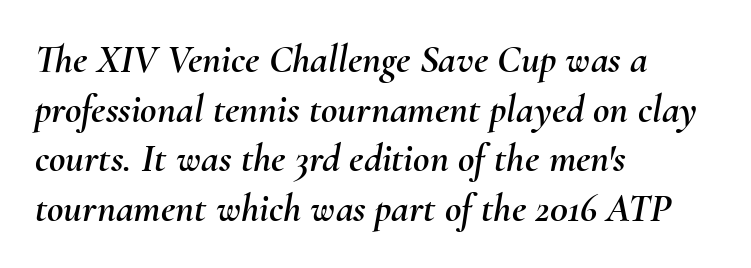
Q: Is the text italic (slanted)? A: Yes, it leans right by about 10 degrees.
Q: Is the text underlined? A: No.
Q: How is the paragraph aligned? A: Left-aligned.
Q: Is the spacing between letters normal or unusually wide? A: Normal.
Q: Width (condensed, normal, or wide)? A: Normal.
Q: Stroke contrast? A: Medium.
Q: x-height? A: Small.
Q: Monospaced? A: No.
